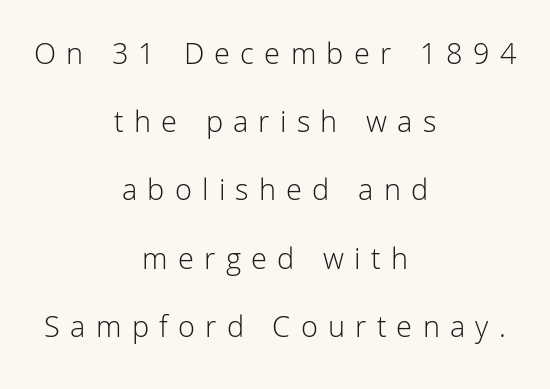
In terms of leading, this rendering errs on the spacious side. The cut favours lightness, reaching ordinary text weight at its darkest. The passage is arranged like a title page — every line centered. The letters advance in unequal steps, a hallmark of proportional type.
